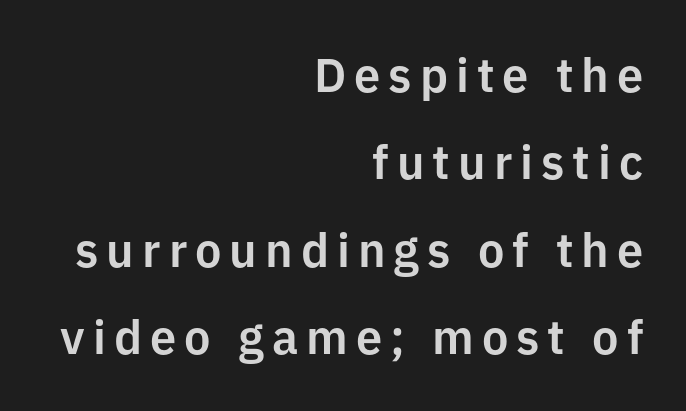
The image shows 47 px sans-serif type, upright; set right-aligned, line spacing 1.86x, not underlined; low stroke contrast and a medium x-height.
